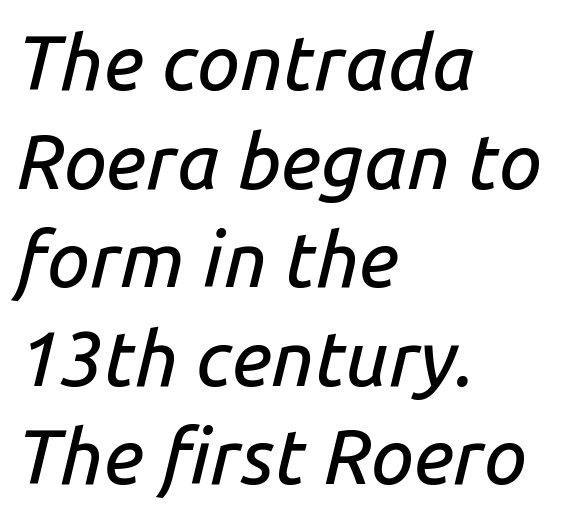
Default kerning and tracking; the words read as compact shapes. Any mark beneath the type? The region is blank. If you measured baseline to baseline, you'd find a middling distance. An italicized treatment has been applied to the whole sample. This rendering uses left alignment, leaving the right contour irregular.
